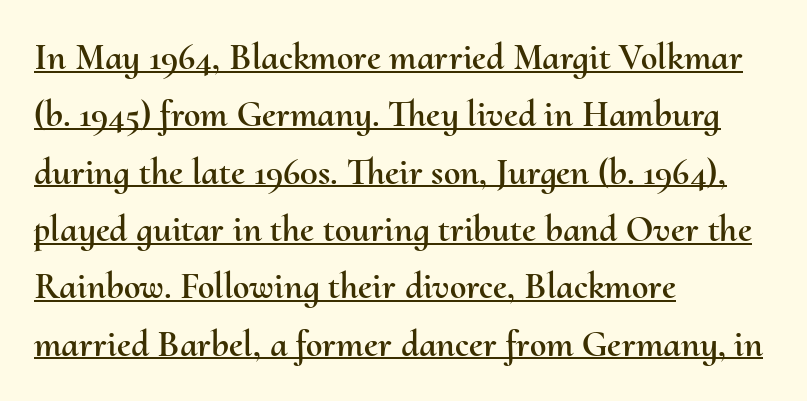
The image shows 37 px text type, upright; set left-aligned, normal line spacing (1.55x), normal letter spacing, underlined; medium stroke contrast and a small x-height.
